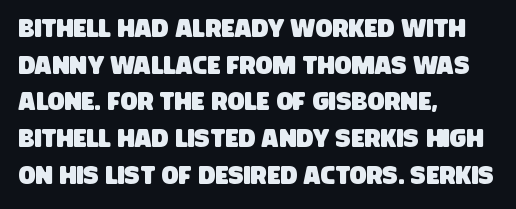
The image shows 25 px text type; set left-aligned, normal line spacing (1.47x), normal letter spacing, not underlined.
